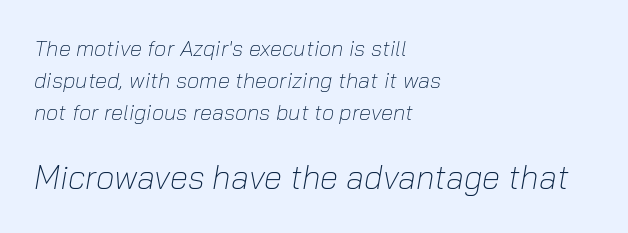
Q: Is the text bold? A: No.
Q: Is the text italic (slanted)? A: Yes, it leans right by about 10 degrees.
Q: Is the text underlined? A: No.
Q: How is the paragraph aligned? A: Left-aligned.
Q: Is the spacing between letters normal or unusually wide? A: Normal.
Q: Is the spacing between lines tight, normal or loose? A: Normal.
Q: Which block of text is set in a larger size, the first (top) or the second (bottom)? A: The second (bottom) one.
Q: Width (condensed, normal, or wide)? A: Normal.
Q: Stroke contrast? A: Low.
Q: x-height? A: Medium.
Q: Monospaced? A: No.
